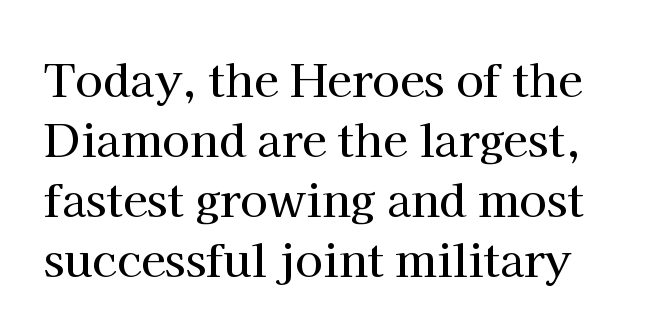
{"serif": "yes", "italic": "no", "width": "normal", "stroke_contrast": "high", "x_height": "medium", "monospaced": "no", "underline": "no", "line_spacing": "normal", "line_spacing_ratio": 1.33, "letter_spacing": "normal", "letter_spacing_em": 0.0, "glyph_px": 45}
